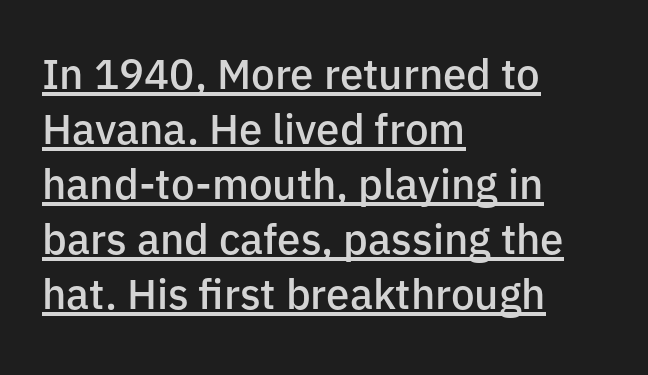
The line texture is even and compact thanks to regular tracking. The face used here is proportionally spaced, like ordinary book or web type. These words are printed semibold, heavier than regular yet not bold. A continuous stroke trails under the words, as in a hyperlink. Serifs: no, the terminals of the letterforms are clean.
